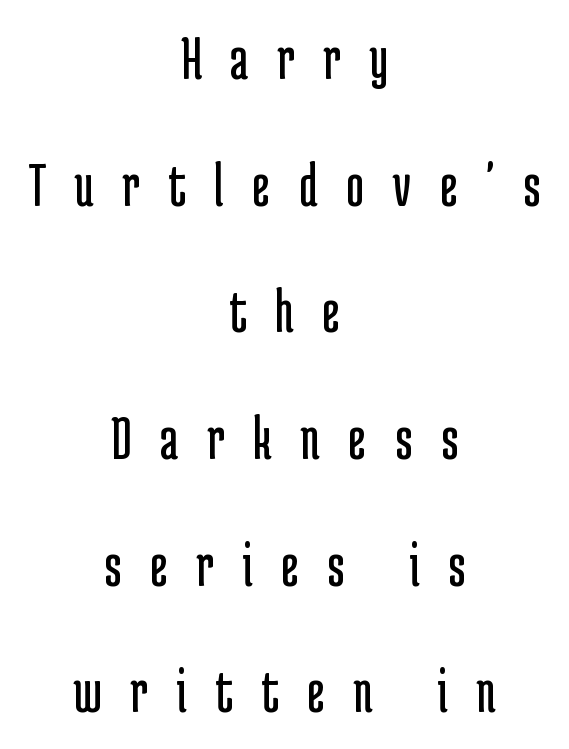
The image shows 63 px regular-weight, condensed sans-serif type, upright; set centered, loose line spacing (2.01x), unusually wide letter spacing (+0.45 em), not underlined; low stroke contrast and a medium x-height.
